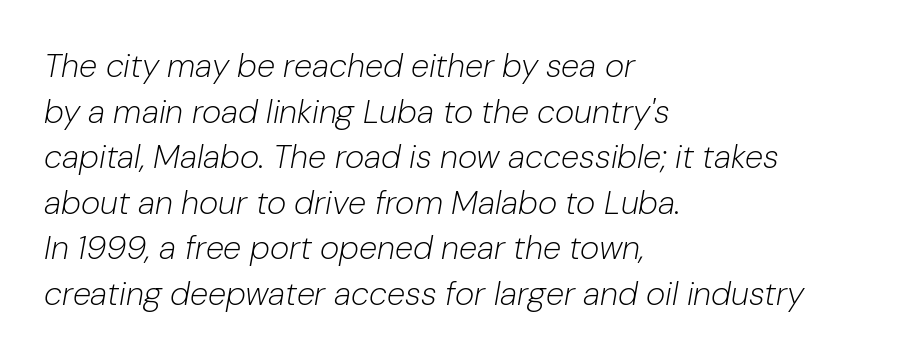
Glance below the letters and you will spot only blank space. Do the characters align in a grid? No, the font is proportional. There's an unmistakable incline to the writing here. Tracking here is standard; glyphs follow each other at the usual distance. Baseline-to-baseline distance is the conventional proportion of letter height.
